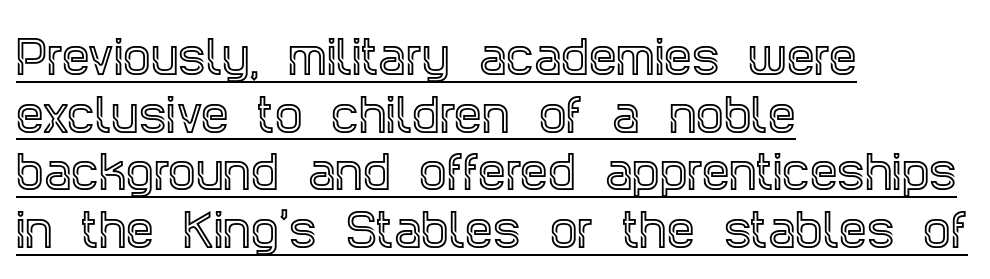
Q: Is the text italic (slanted)? A: No, it is upright.
Q: Is the typeface a serif or a sans-serif typeface? A: Serif.
Q: Is the text underlined? A: Yes.
Q: How is the paragraph aligned? A: Left-aligned.
Q: Is the spacing between letters normal or unusually wide? A: Normal.
Q: Is the spacing between lines tight, normal or loose? A: Normal.
Q: Width (condensed, normal, or wide)? A: Condensed.
Q: x-height? A: Large.
Q: Monospaced? A: No.
